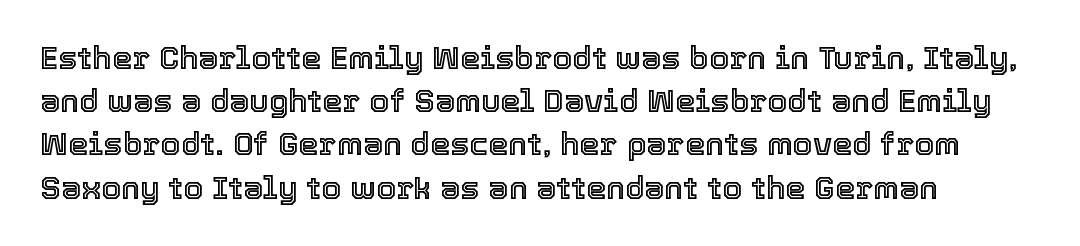
Q: Is the text italic (slanted)? A: No, it is upright.
Q: Is the text underlined? A: No.
Q: How is the paragraph aligned? A: Left-aligned.
Q: Is the spacing between letters normal or unusually wide? A: Normal.
Q: Is the spacing between lines tight, normal or loose? A: Normal.
Q: Width (condensed, normal, or wide)? A: Normal.
Q: x-height? A: Medium.
Q: Monospaced? A: No.
